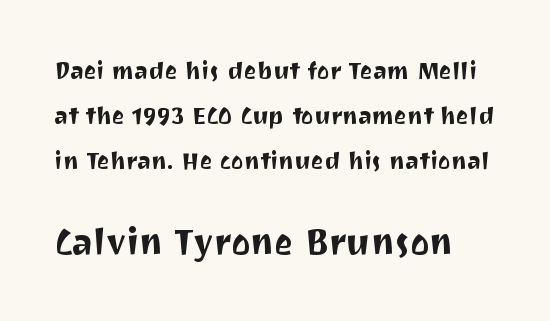
{"serif": "no", "italic": "no", "width": "normal", "stroke_contrast": "medium", "x_height": "medium", "monospaced": "no", "underline": "no", "line_spacing_ratio": 1.87, "letter_spacing": "normal", "letter_spacing_em": 0.0, "larger_block": "second", "size_ratio": 1.5, "glyph_px": 36}
